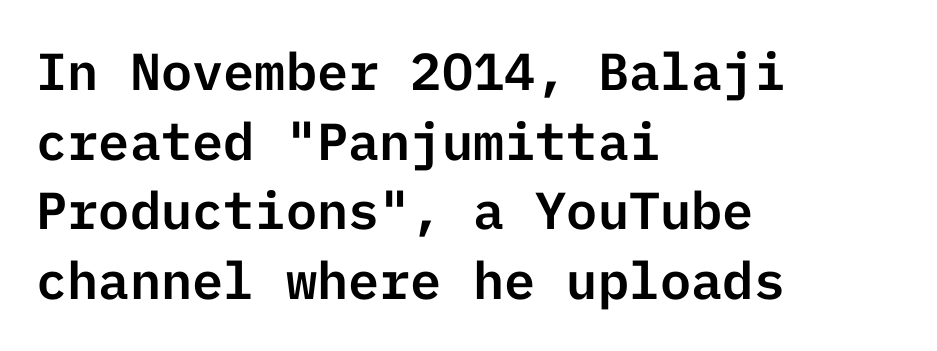
Q: Is the text italic (slanted)? A: No, it is upright.
Q: Is the typeface a serif or a sans-serif typeface? A: Sans-serif.
Q: Is the text underlined? A: No.
Q: How is the paragraph aligned? A: Left-aligned.
Q: Is the spacing between letters normal or unusually wide? A: Normal.
Q: Is the spacing between lines tight, normal or loose? A: Normal.
Q: Width (condensed, normal, or wide)? A: Normal.
Q: Stroke contrast? A: Low.
Q: x-height? A: Medium.
